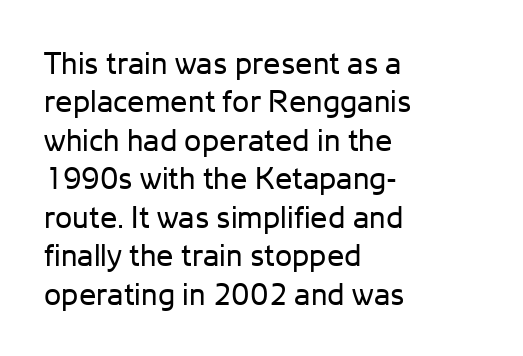
The image shows 31 px regular-weight sans-serif type, upright; set left-aligned, line spacing 1.24x, normal letter spacing, not underlined; low stroke contrast and a medium x-height.
